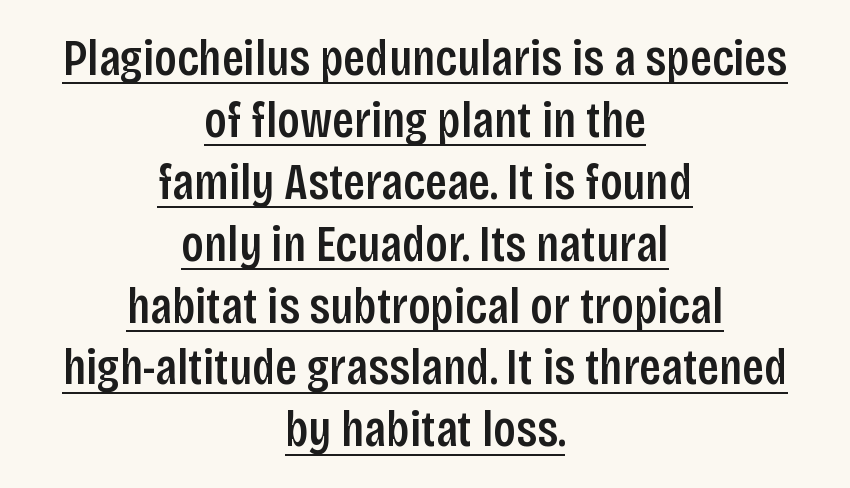
If you folded the block vertically in half, each line would mirror itself in length. The type is set solid horizontally, with unmodified tracking. The passage shown is typed in a proportional face where columns would drift. This is the regular roman posture of the typeface. Typesetter's note: demi weight, one step under bold.
